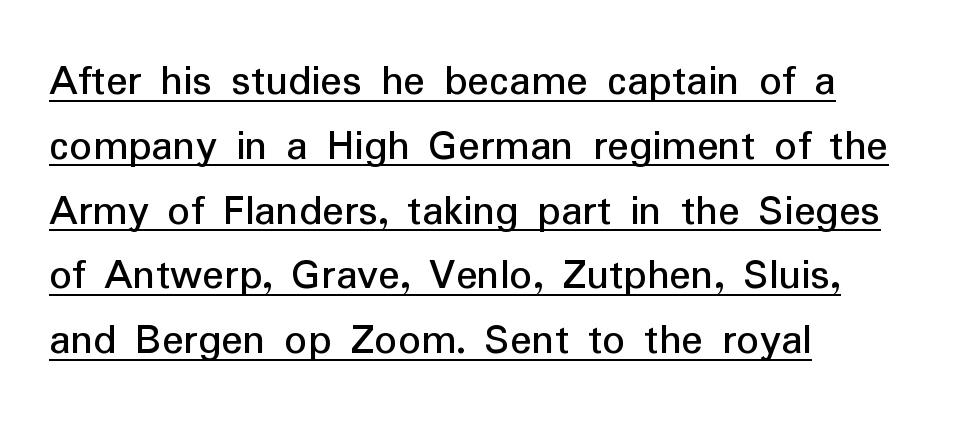
The image shows 45 px sans-serif type, upright; set left-aligned, normal line spacing (1.44x), normal letter spacing, underlined; low stroke contrast and a medium x-height.
